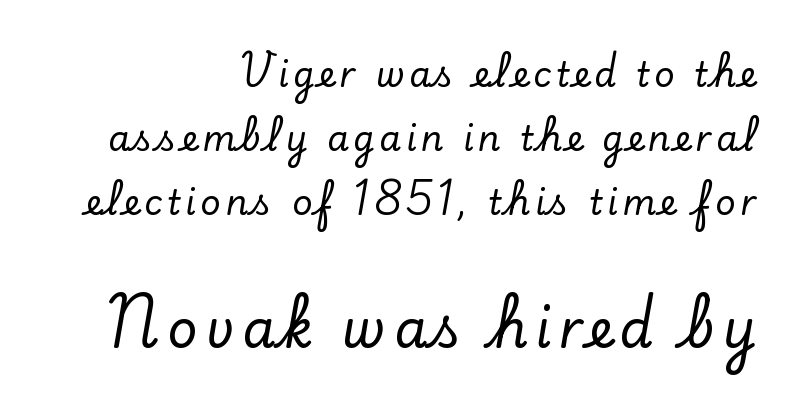
Q: Is the text italic (slanted)? A: Yes.
Q: Is the typeface a serif or a sans-serif typeface? A: Serif.
Q: Is the text underlined? A: No.
Q: How is the paragraph aligned? A: Right-aligned.
Q: Which block of text is set in a larger size, the first (top) or the second (bottom)? A: The second (bottom) one.
Q: Width (condensed, normal, or wide)? A: Normal.
Q: Stroke contrast? A: Low.
Q: x-height? A: Small.
Q: Monospaced? A: No.
